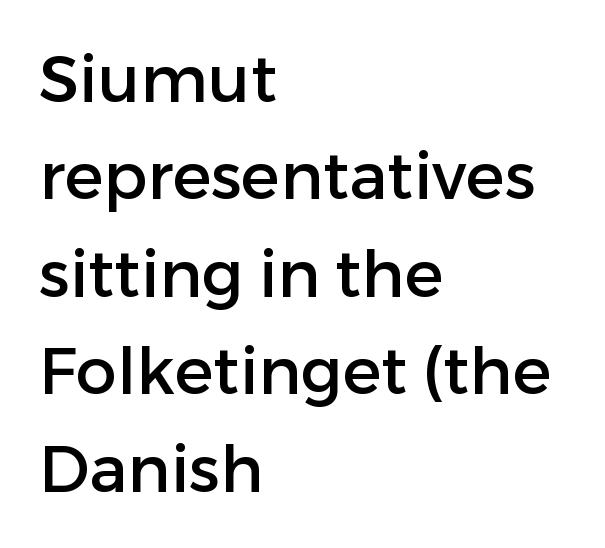
{"serif": "no", "italic": "no", "width": "normal", "stroke_contrast": "low", "x_height": "medium", "monospaced": "no", "underline": "no", "align": "left", "line_spacing": "normal", "line_spacing_ratio": 1.5, "letter_spacing": "normal", "letter_spacing_em": 0.0, "glyph_px": 65}
